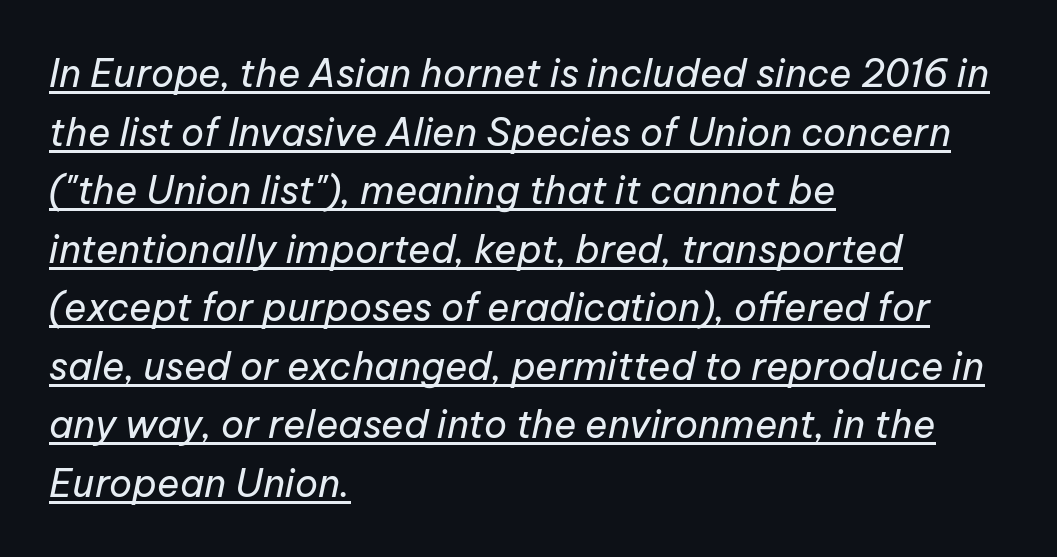
{"italic": "yes", "lean": "right", "slant_degrees": 12, "bold": "no", "weight": "regular", "width": "normal", "stroke_contrast": "low", "x_height": "medium", "monospaced": "no", "underline": "yes", "align": "left", "line_spacing": "normal", "line_spacing_ratio": 1.54, "letter_spacing": "normal", "letter_spacing_em": 0.0, "glyph_px": 38}
